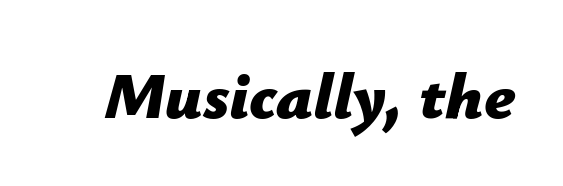
Q: Is the text bold? A: Yes.
Q: Is the text italic (slanted)? A: Yes, it leans right by about 12 degrees.
Q: Is the text underlined? A: No.
Q: Is the spacing between letters normal or unusually wide? A: Normal.
Q: Width (condensed, normal, or wide)? A: Normal.
Q: Stroke contrast? A: Low.
Q: x-height? A: Medium.
Q: Monospaced? A: No.
